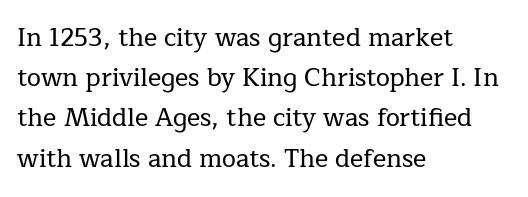
{"italic": "no", "underline": "no", "align": "left", "line_spacing": "normal", "line_spacing_ratio": 1.61, "letter_spacing": "normal", "letter_spacing_em": 0.0, "glyph_px": 25}
